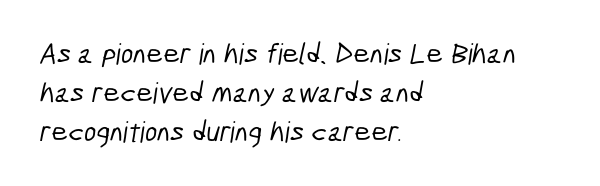
Q: Is the typeface a serif or a sans-serif typeface? A: Sans-serif.
Q: Is the text underlined? A: No.
Q: How is the paragraph aligned? A: Left-aligned.
Q: Is the spacing between letters normal or unusually wide? A: Normal.
Q: Is the spacing between lines tight, normal or loose? A: Normal.
Q: Width (condensed, normal, or wide)? A: Condensed.
Q: Stroke contrast? A: Low.
Q: x-height? A: Medium.
Q: Monospaced? A: No.
